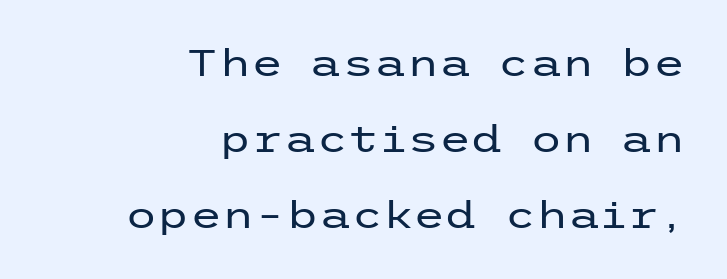
Default kerning and tracking; the words read as compact shapes. The weight tops out at a normal text grade. The passage shown stacks its lines with a broad gap. This sample uses an upright cut, with every glyph sitting square on the baseline.
